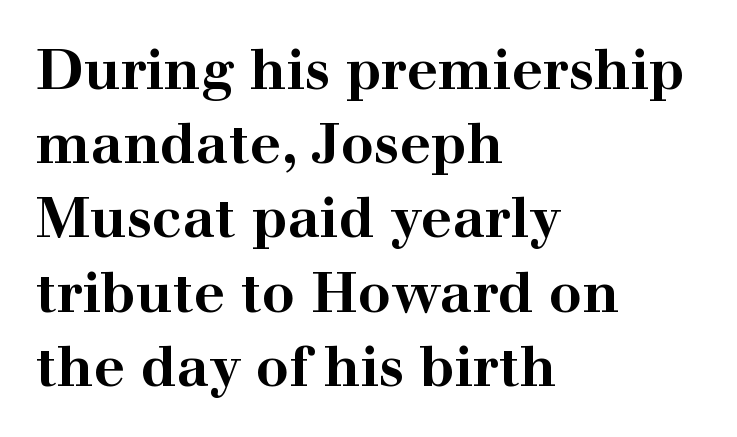
Do the letters lean? They stand straight. Glyph-to-glyph distance matches everyday printed text. Check under the words: just untouched page. Interline gaps are of average width in this sample.
